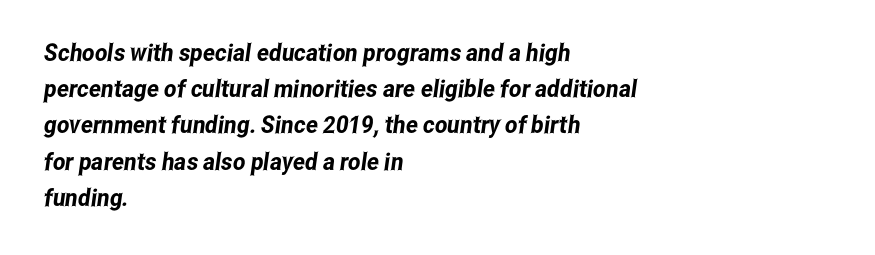
Q: Is the text underlined? A: No.
Q: How is the paragraph aligned? A: Left-aligned.
Q: Is the spacing between letters normal or unusually wide? A: Normal.
Q: Is the spacing between lines tight, normal or loose? A: Normal.
